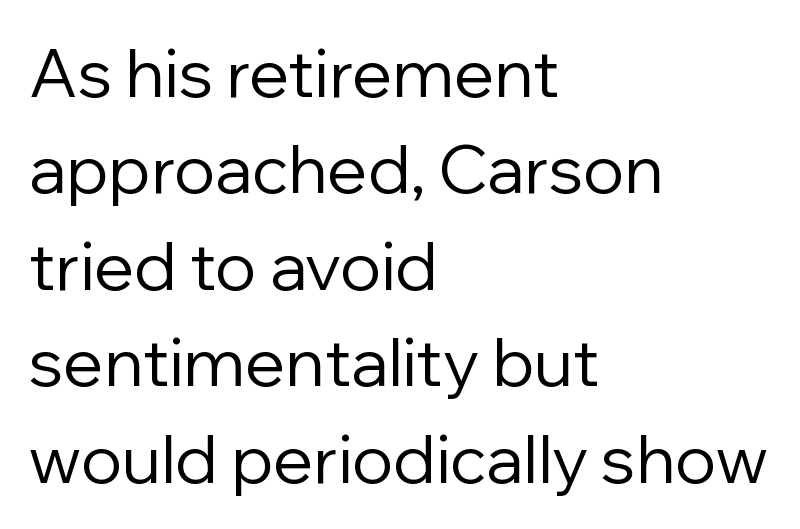
Q: Is the text bold? A: No.
Q: Is the text italic (slanted)? A: No, it is upright.
Q: Is the typeface a serif or a sans-serif typeface? A: Sans-serif.
Q: Is the text underlined? A: No.
Q: How is the paragraph aligned? A: Left-aligned.
Q: Is the spacing between letters normal or unusually wide? A: Normal.
Q: Is the spacing between lines tight, normal or loose? A: Normal.
Q: Width (condensed, normal, or wide)? A: Normal.
Q: Stroke contrast? A: Low.
Q: x-height? A: Medium.
Q: Monospaced? A: No.
